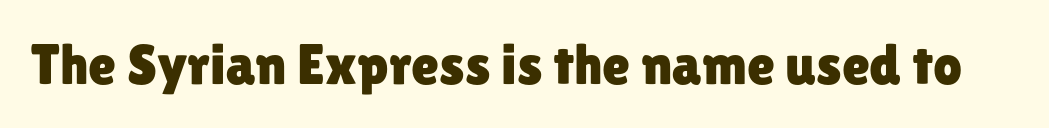
Q: Is the text italic (slanted)? A: No, it is upright.
Q: Is the typeface a serif or a sans-serif typeface? A: Sans-serif.
Q: Is the text underlined? A: No.
Q: Is the spacing between letters normal or unusually wide? A: Normal.
Q: Width (condensed, normal, or wide)? A: Normal.
Q: Stroke contrast? A: Low.
Q: x-height? A: Medium.
Q: Monospaced? A: No.
